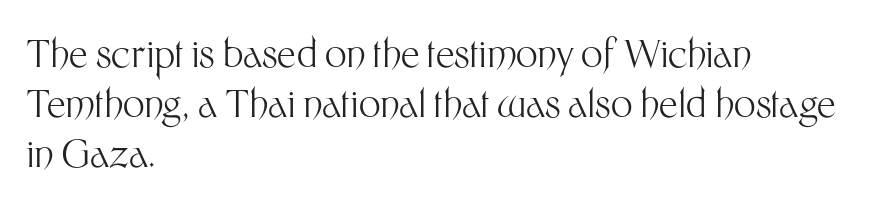
Q: Is the text bold? A: No.
Q: Is the text italic (slanted)? A: No, it is upright.
Q: Is the typeface a serif or a sans-serif typeface? A: Sans-serif.
Q: Is the text underlined? A: No.
Q: How is the paragraph aligned? A: Left-aligned.
Q: Is the spacing between letters normal or unusually wide? A: Normal.
Q: Is the spacing between lines tight, normal or loose? A: Normal.
Q: Width (condensed, normal, or wide)? A: Normal.
Q: Stroke contrast? A: Medium.
Q: x-height? A: Medium.
Q: Monospaced? A: No.
